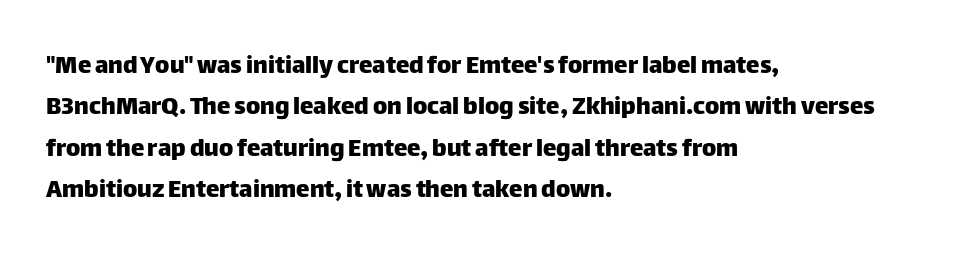
Q: Is the text italic (slanted)? A: No, it is upright.
Q: Is the text underlined? A: No.
Q: How is the paragraph aligned? A: Left-aligned.
Q: Is the spacing between letters normal or unusually wide? A: Normal.
Q: Is the spacing between lines tight, normal or loose? A: Normal.
